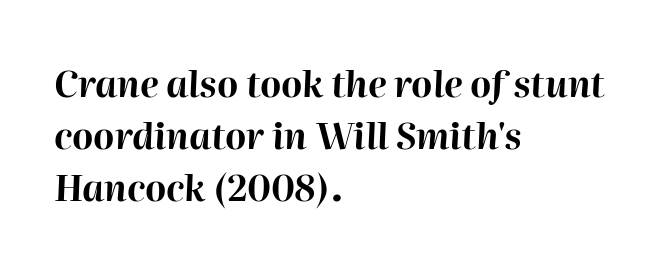
The image shows 36 px bold type, italic (leaning right); set left-aligned, normal line spacing (1.45x), normal letter spacing, not underlined; high stroke contrast and a medium x-height.
